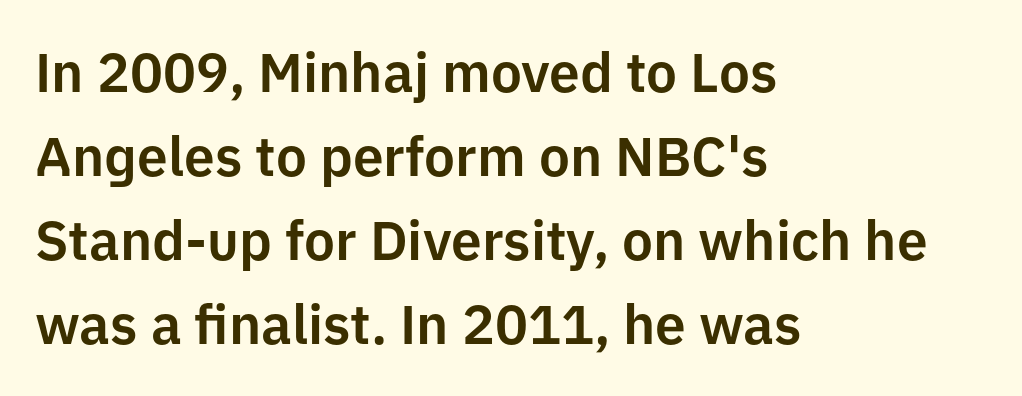
Q: Is the text italic (slanted)? A: No, it is upright.
Q: Is the typeface a serif or a sans-serif typeface? A: Sans-serif.
Q: Is the text underlined? A: No.
Q: How is the paragraph aligned? A: Left-aligned.
Q: Is the spacing between letters normal or unusually wide? A: Normal.
Q: Is the spacing between lines tight, normal or loose? A: Normal.
Q: Width (condensed, normal, or wide)? A: Normal.
Q: Stroke contrast? A: Low.
Q: x-height? A: Medium.
Q: Monospaced? A: No.
